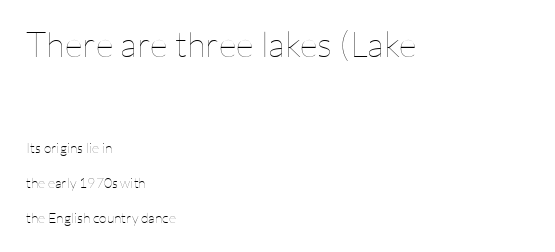
Block one is the big one; block two sits smaller underneath. A great deal of white space separates one row of letters from the next. Check under the words: just untouched page. The face used here is proportionally spaced, like ordinary book or web type. These lines are set flush left with a ragged right edge.
